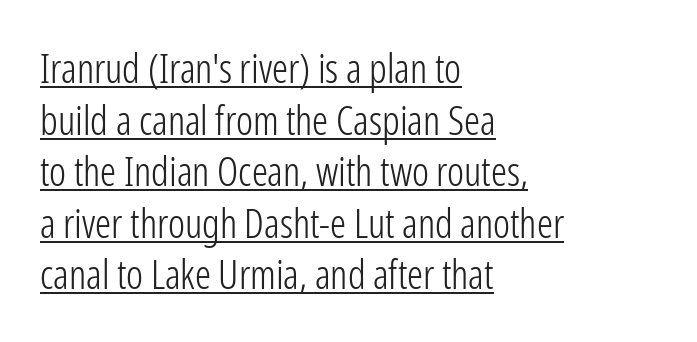
The image shows 40 px light, condensed sans-serif type, upright; set left-aligned, normal line spacing (1.29x), normal letter spacing, underlined; low stroke contrast and a medium x-height.
